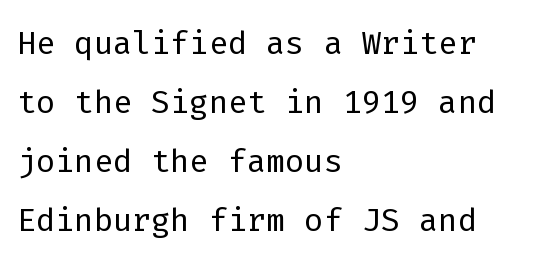
The face used here is monospaced, like something from a code editor. Style check: upright. Interline gaps are of average width in this sample. Are there feet on the stems? There aren't — it's a sans. One-word summary of the alignment: left.
